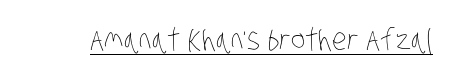
{"bold": "no", "weight": "thin", "width": "condensed", "stroke_contrast": "low", "x_height": "large", "monospaced": "no", "underline": "yes", "letter_spacing": "normal", "letter_spacing_em": 0.0, "glyph_px": 30}
